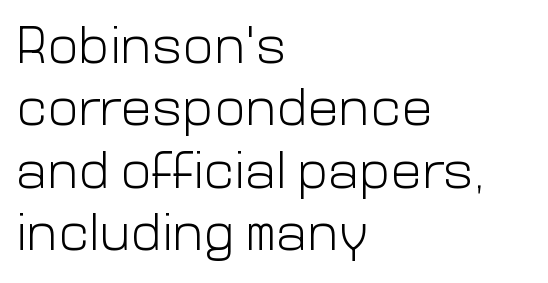
{"serif": "no", "italic": "no", "bold": "no", "weight": "light", "width": "normal", "stroke_contrast": "low", "x_height": "medium", "monospaced": "no", "underline": "no", "align": "left", "line_spacing_ratio": 1.2, "letter_spacing": "normal", "letter_spacing_em": 0.0, "glyph_px": 52}
